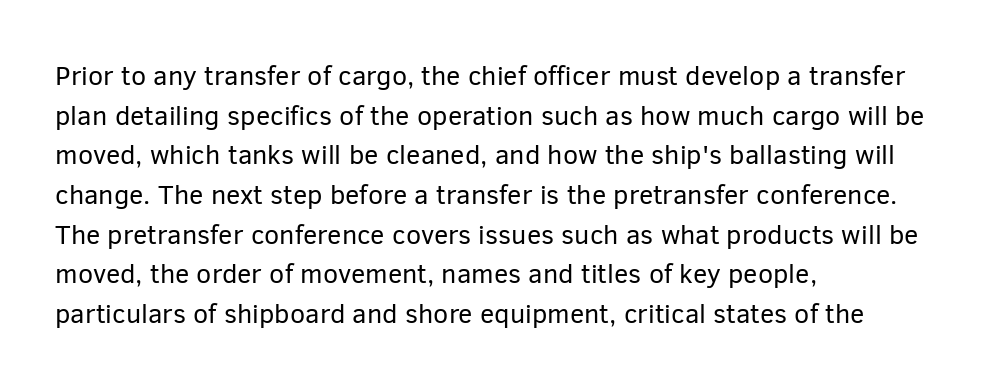
Q: Is the text bold? A: No.
Q: Is the text italic (slanted)? A: No, it is upright.
Q: Is the text underlined? A: No.
Q: How is the paragraph aligned? A: Left-aligned.
Q: Is the spacing between letters normal or unusually wide? A: Normal.
Q: Is the spacing between lines tight, normal or loose? A: Normal.
